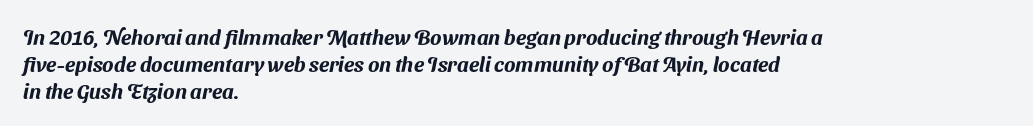
{"underline": "no", "align": "left", "line_spacing": "normal", "line_spacing_ratio": 1.28, "letter_spacing": "normal", "letter_spacing_em": 0.0, "glyph_px": 21}
